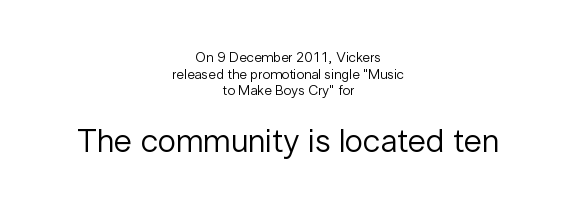
What stands out about the letter spacing? Nothing — it is the standard amount. Each letter keeps its own natural width here, so spacing adapts to shape. Compared with a typical body face, this is equally light or lighter still. The lower block of text is set noticeably larger than the block above it. The lines in this sample share a center point and differ in where they start and stop. Italic? Not at all — the glyphs are vertical.
